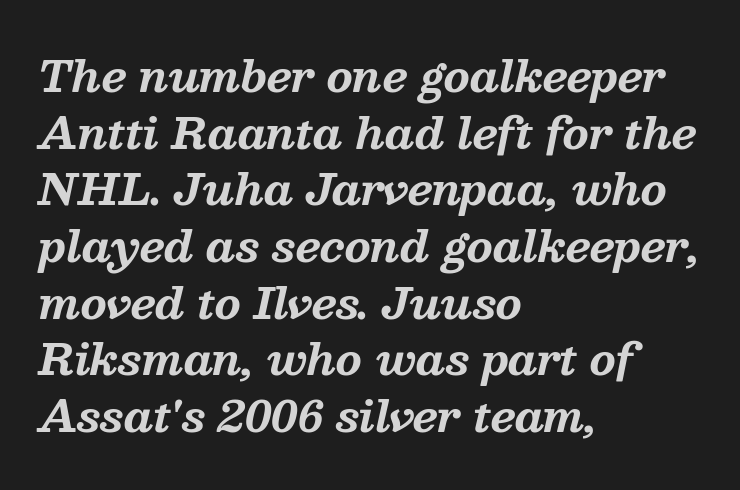
{"serif": "yes", "italic": "yes", "lean": "right", "slant_degrees": 13, "bold": "yes", "weight": "bold", "width": "normal", "stroke_contrast": "medium", "x_height": "medium", "monospaced": "no", "underline": "no", "align": "left", "line_spacing": "normal", "line_spacing_ratio": 1.35, "letter_spacing": "normal", "letter_spacing_em": 0.0, "glyph_px": 42}
